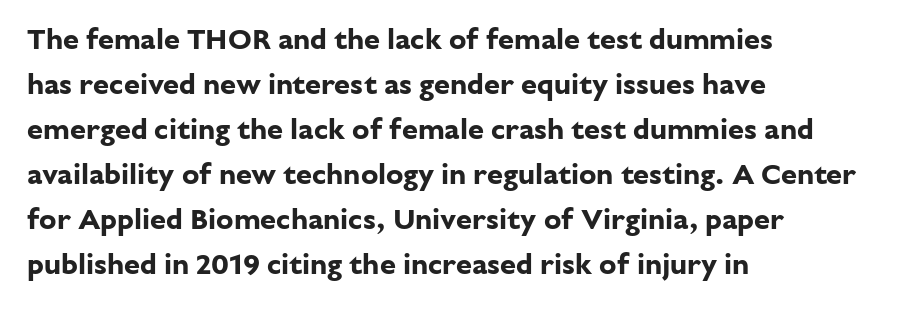
The image shows 29 px bold sans-serif type, upright; set left-aligned, normal line spacing (1.55x), normal letter spacing, not underlined; low stroke contrast and a medium x-height.
